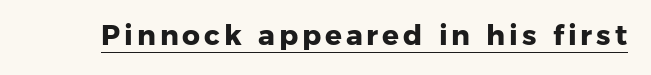
The image shows 28 px heavy sans-serif type; set underlined; low stroke contrast and a medium x-height.
